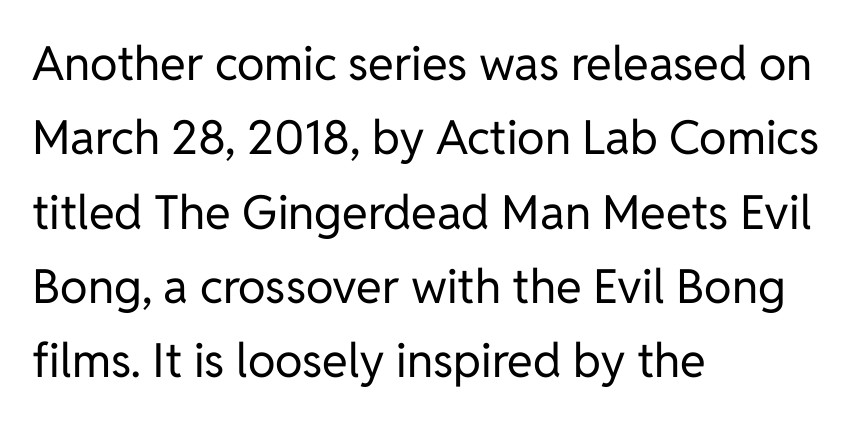
The letters sit at their default tracking, neither squeezed nor spread. The type sits square on the baseline with zero lean. Stems here are at most as thick as an everyday book face. A typesetter would label this face a sans.
